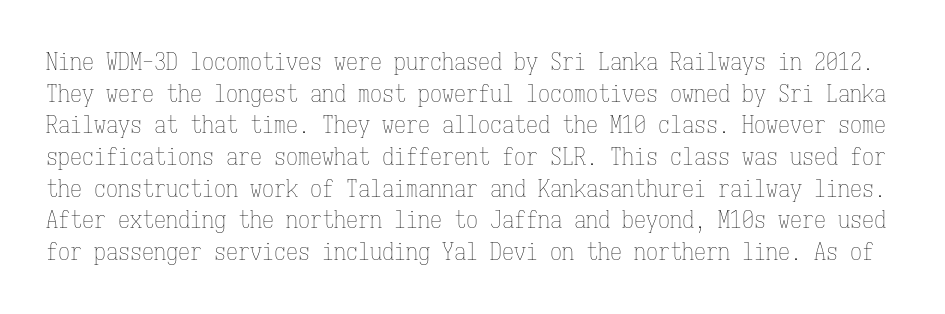
The passage shown stacks its lines at a standard gap. Type without underlining. Students, note that the glyphs here touch the page at normal intervals. Ascenders rise straight up at ninety degrees. The strokes carry an ordinary text weight at most.
